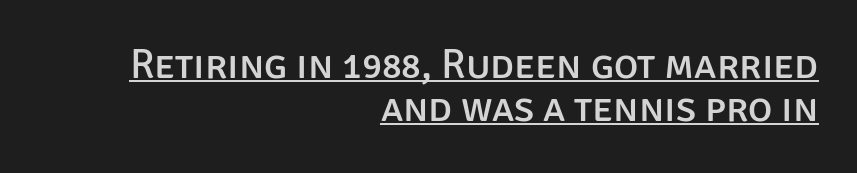
Q: Is the text italic (slanted)? A: No, it is upright.
Q: Is the typeface a serif or a sans-serif typeface? A: Sans-serif.
Q: Is the text underlined? A: Yes.
Q: How is the paragraph aligned? A: Right-aligned.
Q: Is the spacing between letters normal or unusually wide? A: Normal.
Q: Is the spacing between lines tight, normal or loose? A: Tight.
Q: Width (condensed, normal, or wide)? A: Normal.
Q: Stroke contrast? A: Low.
Q: x-height? A: Large.
Q: Monospaced? A: No.
